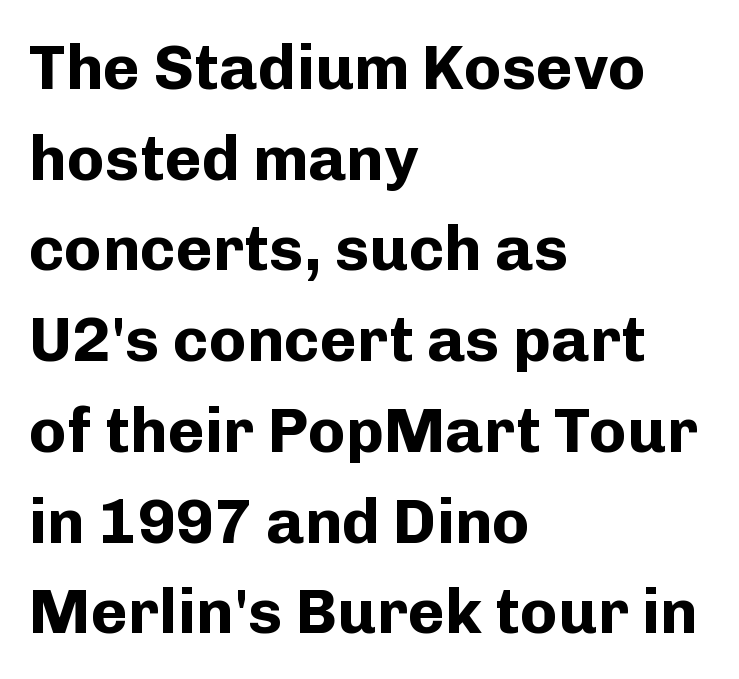
The image shows 63 px bold sans-serif type, upright; set left-aligned, normal line spacing (1.44x), normal letter spacing, not underlined; low stroke contrast and a medium x-height.
